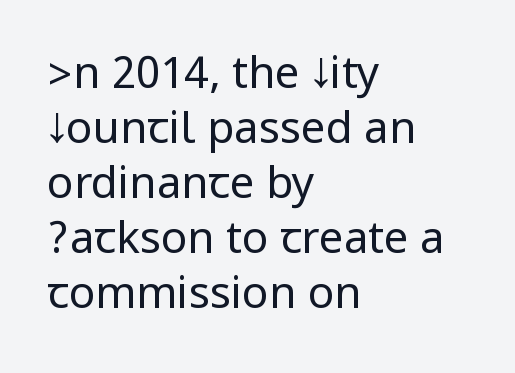
{"serif": "no", "italic": "no", "bold": "no", "weight": "regular", "width": "condensed", "stroke_contrast": "low", "underline": "no", "align": "left", "line_spacing": "normal", "line_spacing_ratio": 1.25, "letter_spacing": "normal", "letter_spacing_em": 0.0, "glyph_px": 44}
